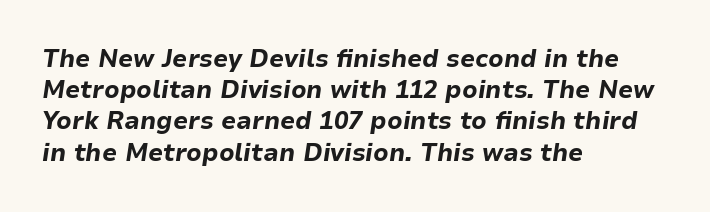
The image shows 24 px bold type, italic (leaning right); set left-aligned, normal line spacing (1.3x), normal letter spacing, not underlined.
